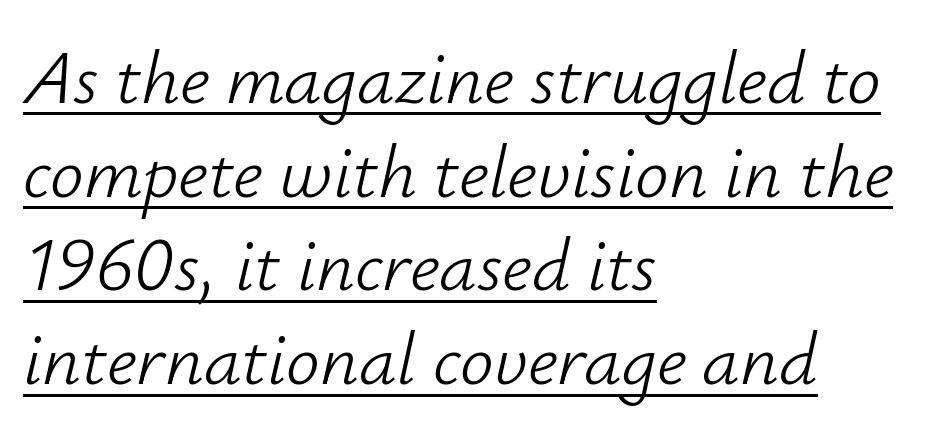
The image shows 75 px light type, italic (leaning right); set left-aligned, normal line spacing (1.25x), normal letter spacing, underlined; low stroke contrast and a small x-height.
